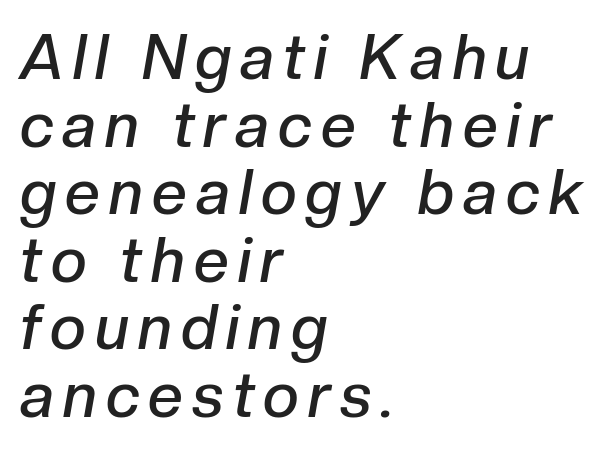
{"italic": "yes", "lean": "right", "slant_degrees": 10, "bold": "semi", "weight": "semibold", "width": "normal", "stroke_contrast": "low", "x_height": "medium", "monospaced": "no", "underline": "no", "align": "left", "line_spacing": "tight", "line_spacing_ratio": 1.09, "glyph_px": 62}
